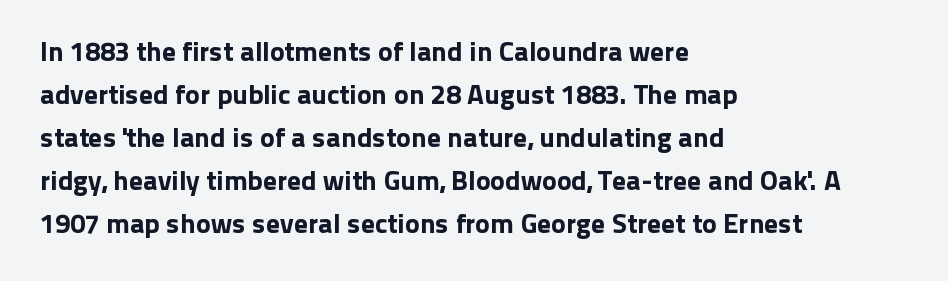
Q: Is the text italic (slanted)? A: No, it is upright.
Q: Is the typeface a serif or a sans-serif typeface? A: Sans-serif.
Q: Is the text underlined? A: No.
Q: How is the paragraph aligned? A: Left-aligned.
Q: Is the spacing between letters normal or unusually wide? A: Normal.
Q: Is the spacing between lines tight, normal or loose? A: Normal.
Q: Width (condensed, normal, or wide)? A: Normal.
Q: Stroke contrast? A: Low.
Q: x-height? A: Medium.
Q: Monospaced? A: No.
